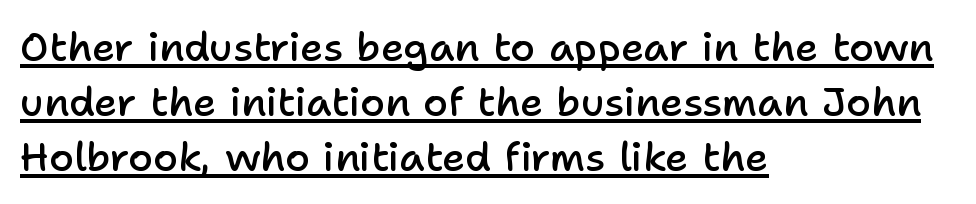
{"serif": "no", "italic": "no", "bold": "semi", "weight": "semibold", "width": "normal", "stroke_contrast": "low", "x_height": "medium", "monospaced": "no", "underline": "yes", "align": "left", "line_spacing": "normal", "line_spacing_ratio": 1.37, "letter_spacing": "normal", "letter_spacing_em": 0.0, "glyph_px": 40}
